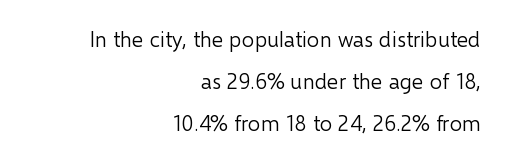
The image shows 22 px text type, upright; set right-aligned, loose line spacing (1.92x), normal letter spacing, not underlined.
